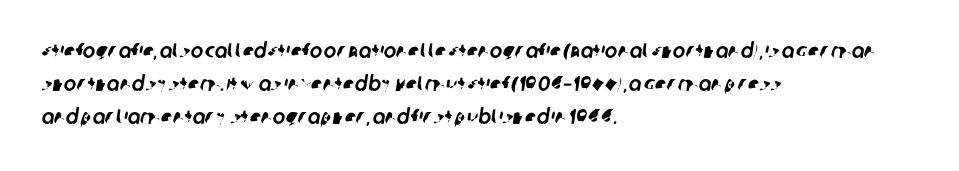
{"underline": "no", "align": "left", "line_spacing": "normal", "line_spacing_ratio": 1.58, "letter_spacing": "normal", "letter_spacing_em": 0.0, "glyph_px": 21}
